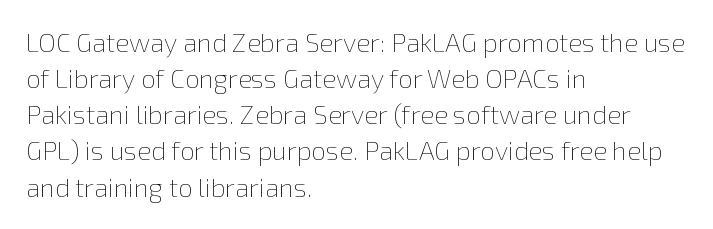
{"italic": "no", "bold": "no", "underline": "no", "align": "left", "line_spacing": "normal", "line_spacing_ratio": 1.39, "letter_spacing": "normal", "letter_spacing_em": 0.0, "glyph_px": 26}
